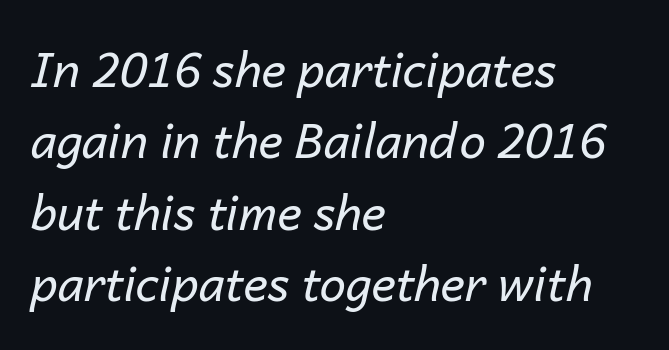
Is the type slanted? Yes — the strokes lean at a clear angle. No heavy texture on the line: the type isn't bold. Vertically, the passage feels balanced, rows spaced as you'd expect. The rendering anchors every line to the left-hand side. Varying glyph widths throughout — classic text-font behaviour. Bare-footed words on every line.
